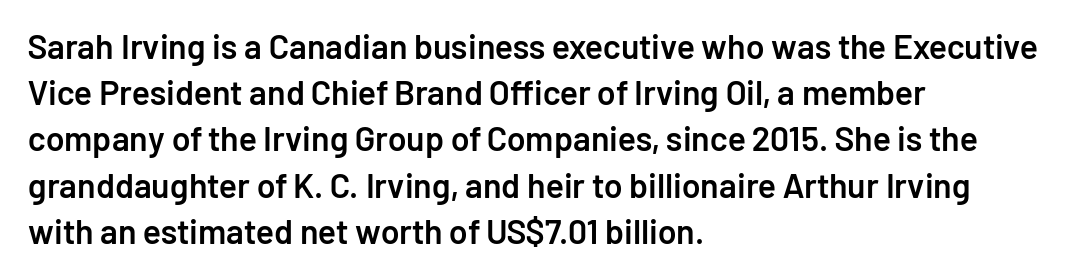
{"serif": "no", "italic": "no", "bold": "semi", "weight": "semibold", "width": "normal", "stroke_contrast": "low", "x_height": "medium", "monospaced": "no", "underline": "no", "align": "left", "line_spacing": "normal", "line_spacing_ratio": 1.36, "letter_spacing": "normal", "letter_spacing_em": 0.0, "glyph_px": 34}
